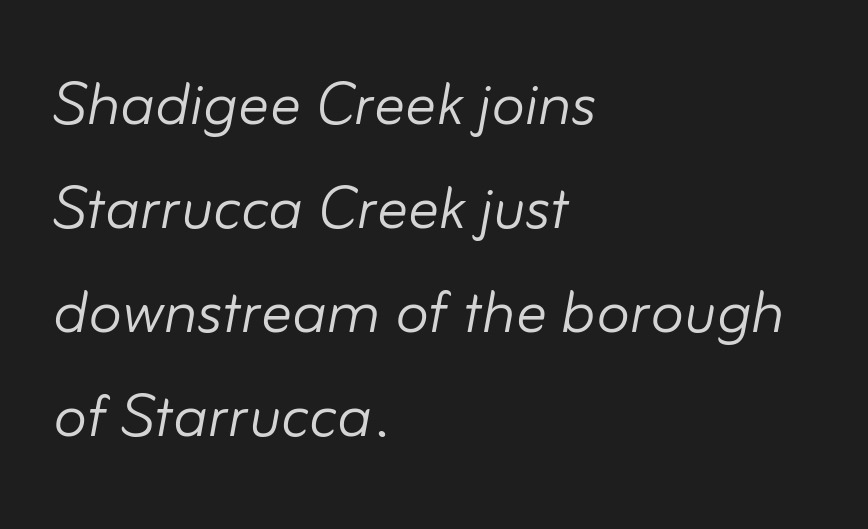
{"italic": "yes", "lean": "right", "slant_degrees": 10, "bold": "no", "weight": "light", "width": "normal", "stroke_contrast": "low", "x_height": "small", "monospaced": "no", "underline": "no", "align": "left", "line_spacing": "normal", "line_spacing_ratio": 1.35, "letter_spacing": "normal", "letter_spacing_em": 0.0, "glyph_px": 77}
